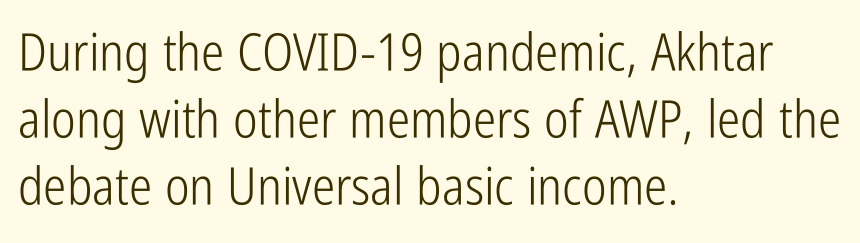
The image shows 52 px light, condensed sans-serif type, upright; set left-aligned, normal line spacing (1.29x), normal letter spacing, not underlined; low stroke contrast and a medium x-height.
